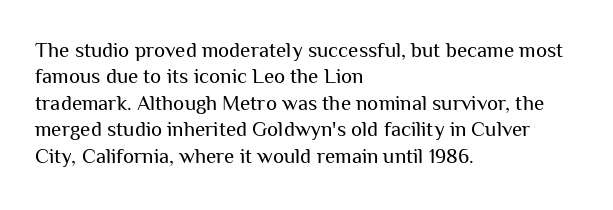
{"italic": "no", "bold": "no", "underline": "no", "align": "left", "line_spacing": "normal", "line_spacing_ratio": 1.26, "letter_spacing": "normal", "letter_spacing_em": 0.0, "glyph_px": 21}
